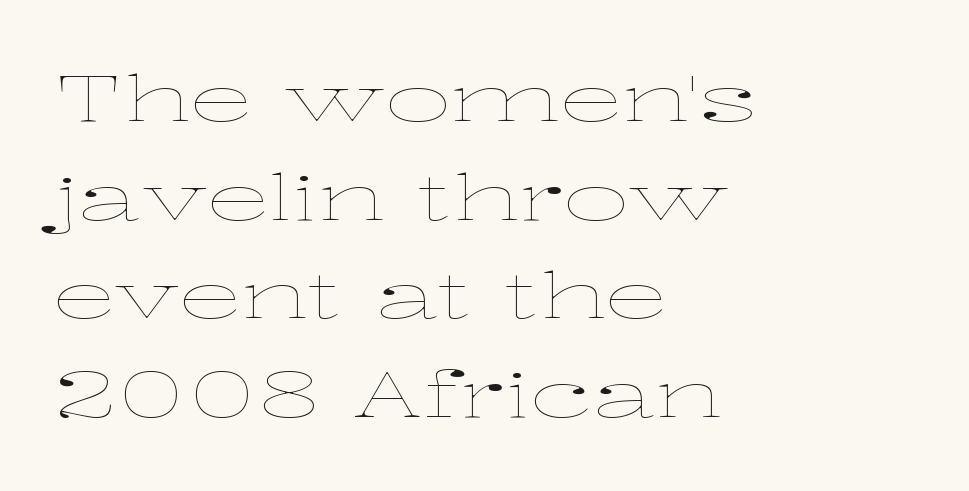
{"italic": "no", "bold": "no", "weight": "thin", "width": "wide", "stroke_contrast": "low", "x_height": "medium", "monospaced": "no", "underline": "no", "align": "left", "line_spacing": "normal", "line_spacing_ratio": 1.54, "letter_spacing": "normal", "letter_spacing_em": 0.0, "glyph_px": 64}
